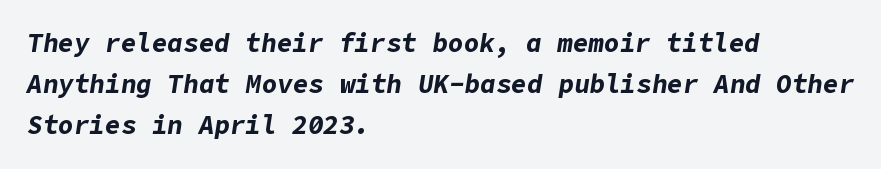
{"italic": "yes", "lean": "right", "slant_degrees": 9, "bold": "yes", "underline": "no", "align": "left", "line_spacing": "normal", "line_spacing_ratio": 1.58, "letter_spacing": "normal", "letter_spacing_em": 0.0, "glyph_px": 26}
